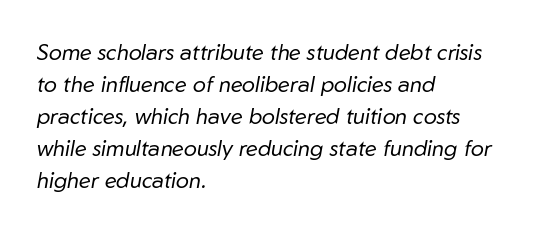
Descenders hang freely into open space. Does extra space separate the letters? No, they use regular spacing. The whole block is typeset with a tilt. The space between consecutive lines is moderate. Counters stay open thanks to moderate or lighter strokes. One-word summary of the alignment: left.
